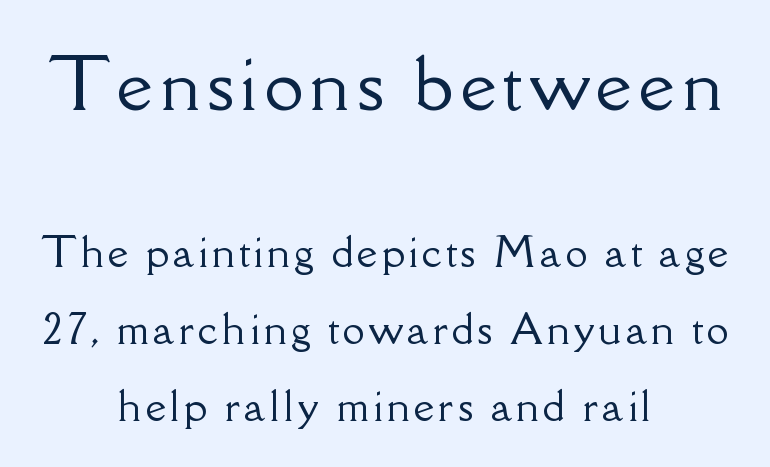
{"serif": "yes", "italic": "no", "width": "normal", "stroke_contrast": "low", "x_height": "small", "monospaced": "no", "underline": "no", "align": "center", "line_spacing": "loose", "line_spacing_ratio": 1.92, "larger_block": "first", "size_ratio": 1.75, "glyph_px": 70}
